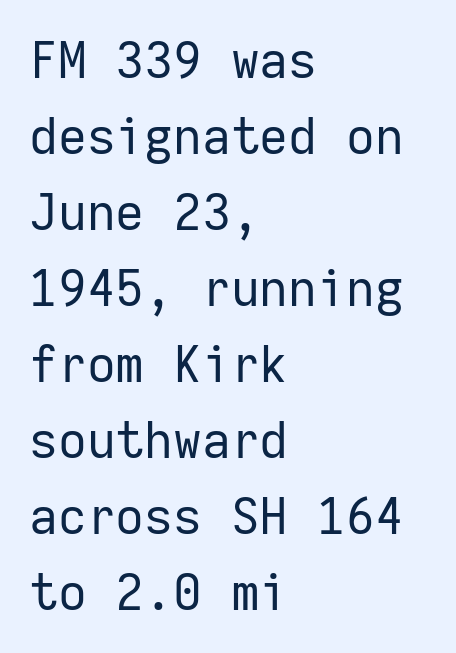
I'd call this a sans setting — the letters go barefoot. The typography opts for an upright posture over an oblique one. A typesetter would call this zero additional tracking. The rendering uses typewriter-style spacing with identical character cells. The compositor pushed each line to the left boundary. The rows are spaced the way most documents space them.
